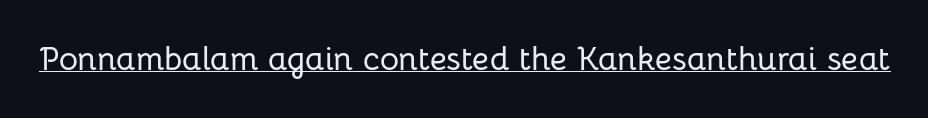
{"serif": "no", "italic": "no", "width": "normal", "stroke_contrast": "low", "x_height": "medium", "monospaced": "no", "underline": "yes", "letter_spacing": "normal", "letter_spacing_em": 0.0, "glyph_px": 33}
